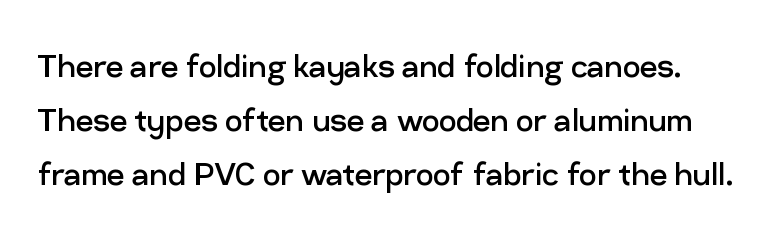
{"serif": "no", "italic": "no", "bold": "no", "weight": "regular", "width": "normal", "stroke_contrast": "low", "x_height": "medium", "monospaced": "no", "underline": "no", "line_spacing": "normal", "line_spacing_ratio": 1.38, "letter_spacing": "normal", "letter_spacing_em": 0.0, "glyph_px": 39}
